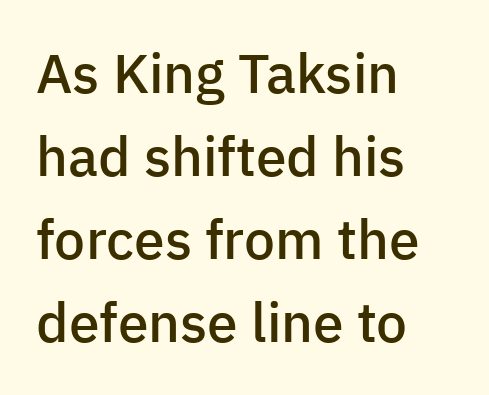
Each glyph is drawn with semibold strokes, heavier than normal yet not fully bold. Nobody touched the tracking dial on this one. Each row of text sits above clean, open space. A typesetter would label this face a sans. A typesetter would mark this as roman, not italic.
